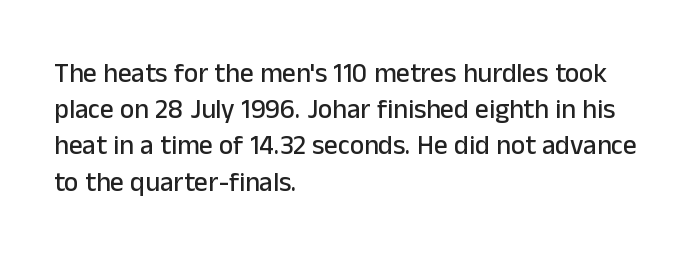
The image shows 27 px text type, upright; set left-aligned, normal line spacing (1.34x), normal letter spacing, not underlined.
